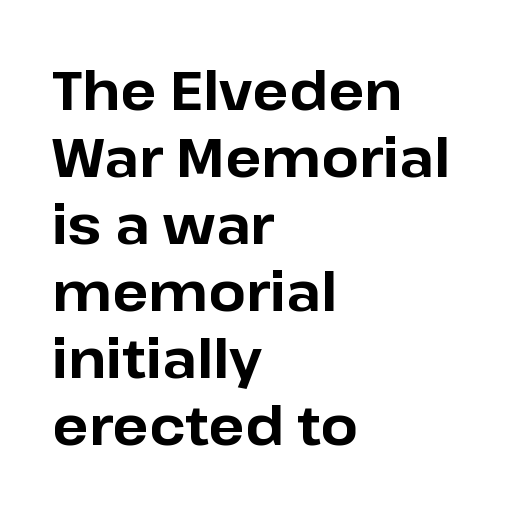
Is there any slant? The stems are plumb. A clean baseline with only descenders dipping below it. No feet cap the strokes, marking this as sans-serif type. A typesetter would call this proportional, since set widths differ per character. Words appear dense and cohesive because spacing is normal.
